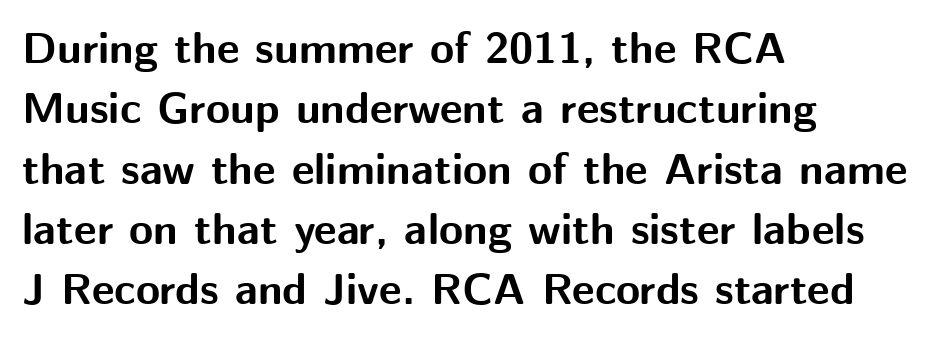
Q: Is the text bold? A: Yes.
Q: Is the text italic (slanted)? A: No, it is upright.
Q: Is the typeface a serif or a sans-serif typeface? A: Sans-serif.
Q: Is the text underlined? A: No.
Q: How is the paragraph aligned? A: Left-aligned.
Q: Is the spacing between letters normal or unusually wide? A: Normal.
Q: Is the spacing between lines tight, normal or loose? A: Normal.
Q: Width (condensed, normal, or wide)? A: Normal.
Q: Stroke contrast? A: Medium.
Q: x-height? A: Medium.
Q: Monospaced? A: No.
